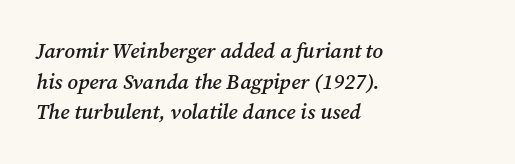
The image shows 21 px text type, italic (leaning right); set left-aligned, normal line spacing (1.46x), normal letter spacing, not underlined.
